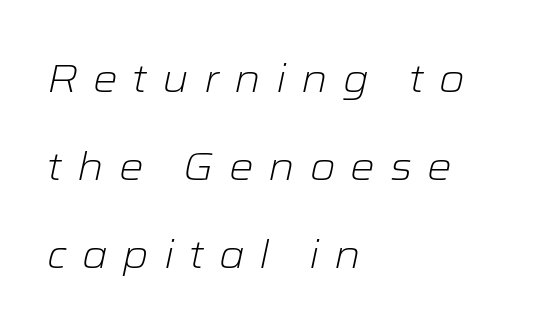
One glance says open: line gaps are wider than usual. Observe the wide spacing: letters keep a clear distance from each other. Is the type slanted? Yes — the strokes lean at a clear angle. Leftover space on each line is placed entirely after the last word. The characters are drawn with everyday or finer stroke widths. Check under the words: just untouched page.
